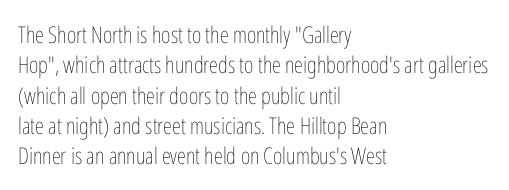
{"italic": "no", "bold": "no", "underline": "no", "align": "left", "line_spacing": "normal", "line_spacing_ratio": 1.32, "letter_spacing": "normal", "letter_spacing_em": 0.0, "glyph_px": 23}
